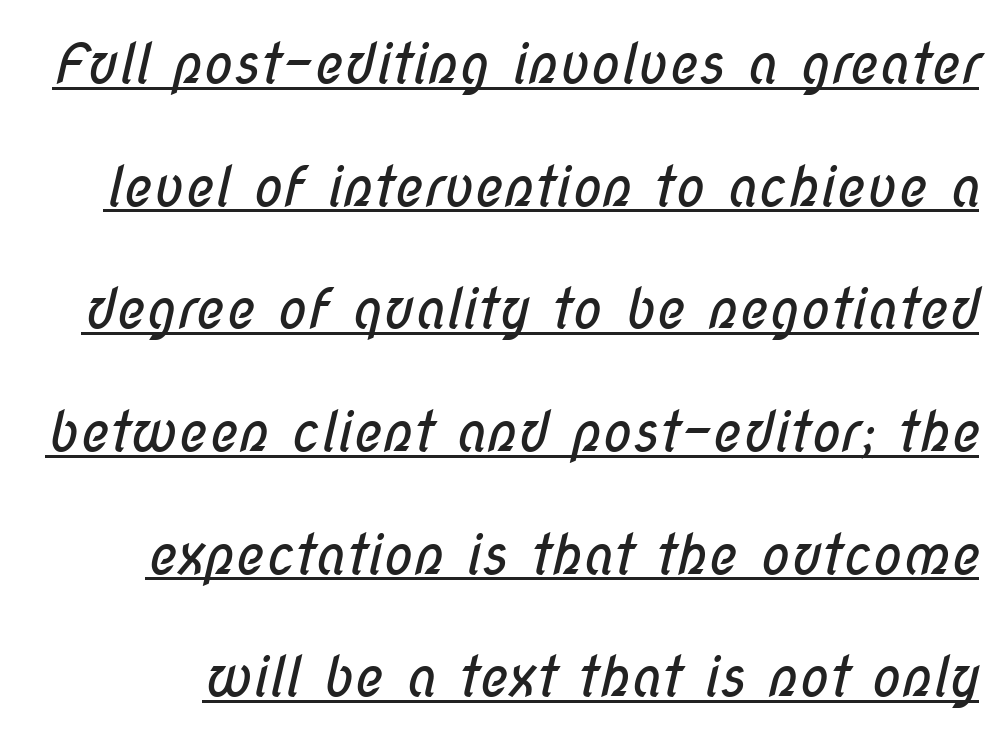
{"serif": "no", "bold": "no", "weight": "regular", "width": "condensed", "stroke_contrast": "low", "x_height": "medium", "monospaced": "no", "underline": "yes", "line_spacing": "loose", "line_spacing_ratio": 2.23, "letter_spacing": "normal", "letter_spacing_em": 0.0, "glyph_px": 55}
